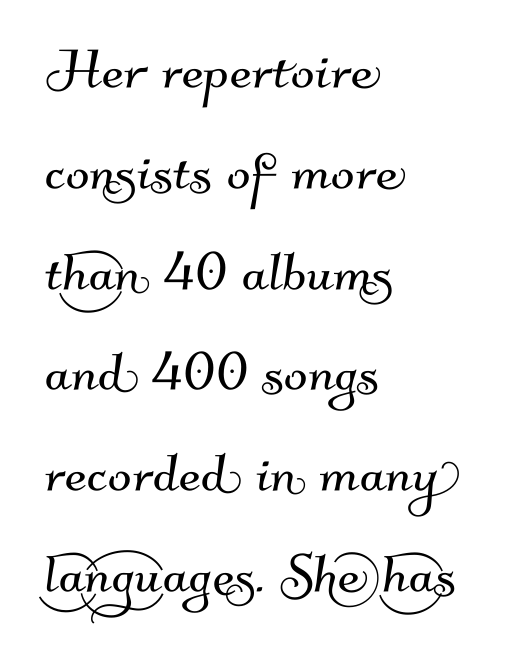
Q: Is the typeface a serif or a sans-serif typeface? A: Sans-serif.
Q: Is the text underlined? A: No.
Q: How is the paragraph aligned? A: Left-aligned.
Q: Is the spacing between letters normal or unusually wide? A: Normal.
Q: Is the spacing between lines tight, normal or loose? A: Normal.
Q: Width (condensed, normal, or wide)? A: Normal.
Q: Stroke contrast? A: Medium.
Q: x-height? A: Small.
Q: Monospaced? A: No.
